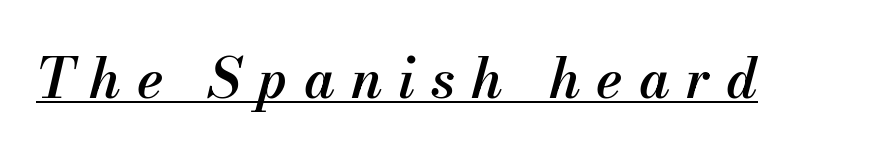
The image shows 55 px semibold type, italic (leaning right); set unusually wide letter spacing (+0.29 em), underlined; medium stroke contrast and a small x-height.
